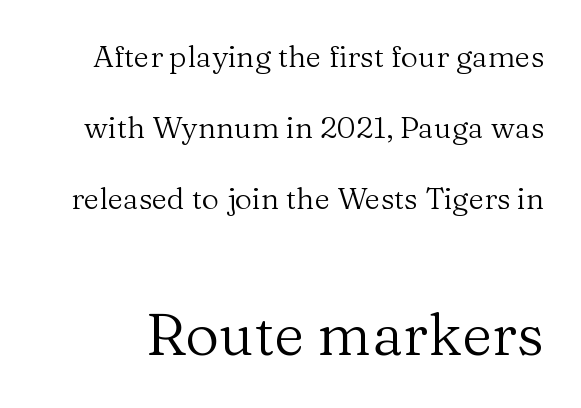
{"serif": "yes", "italic": "no", "bold": "no", "weight": "regular", "width": "normal", "stroke_contrast": "medium", "x_height": "medium", "monospaced": "no", "underline": "no", "line_spacing": "loose", "line_spacing_ratio": 2.36, "letter_spacing": "normal", "letter_spacing_em": 0.0, "larger_block": "second", "size_ratio": 1.97, "glyph_px": 59}
